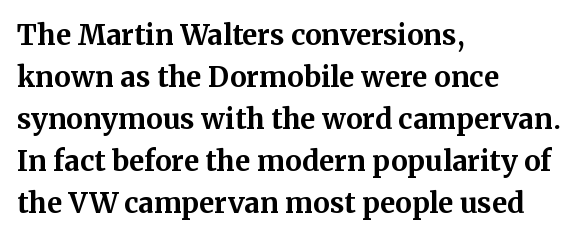
Q: Is the text bold? A: Yes.
Q: Is the text italic (slanted)? A: No, it is upright.
Q: Is the typeface a serif or a sans-serif typeface? A: Serif.
Q: Is the text underlined? A: No.
Q: How is the paragraph aligned? A: Left-aligned.
Q: Is the spacing between letters normal or unusually wide? A: Normal.
Q: Is the spacing between lines tight, normal or loose? A: Normal.
Q: Width (condensed, normal, or wide)? A: Normal.
Q: Stroke contrast? A: Medium.
Q: x-height? A: Medium.
Q: Monospaced? A: No.
